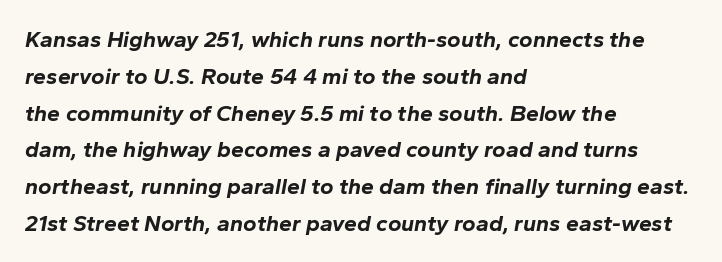
Q: Is the text bold? A: Yes.
Q: Is the text italic (slanted)? A: Yes, it leans right by about 10 degrees.
Q: Is the text underlined? A: No.
Q: How is the paragraph aligned? A: Left-aligned.
Q: Is the spacing between letters normal or unusually wide? A: Normal.
Q: Is the spacing between lines tight, normal or loose? A: Normal.
